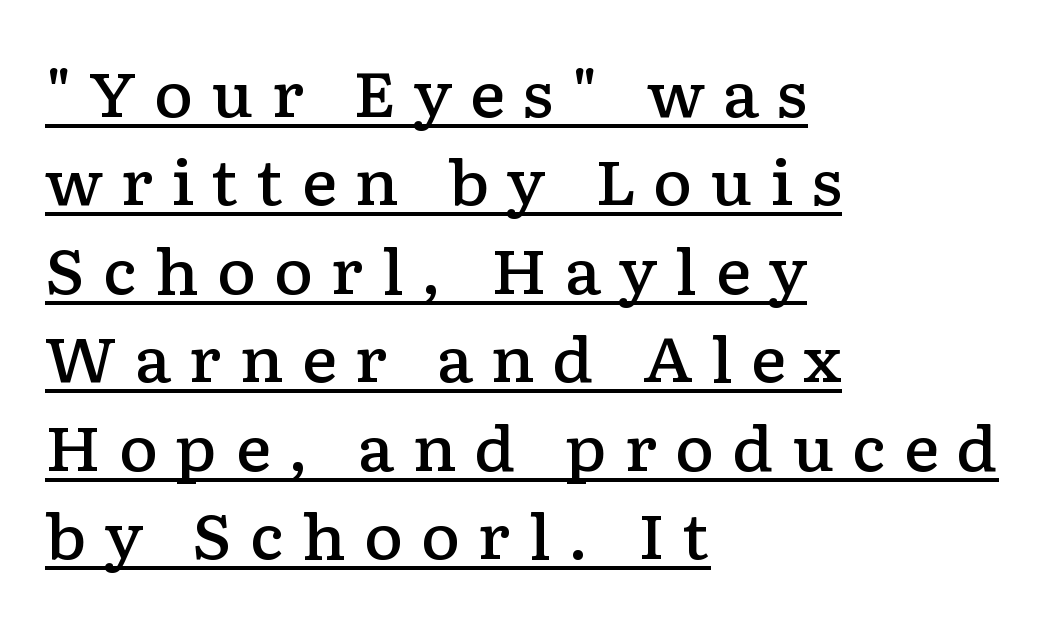
Q: Is the text bold? A: Semi-bold.
Q: Is the text italic (slanted)? A: No, it is upright.
Q: Is the typeface a serif or a sans-serif typeface? A: Serif.
Q: Is the text underlined? A: Yes.
Q: How is the paragraph aligned? A: Left-aligned.
Q: Is the spacing between letters normal or unusually wide? A: Unusually wide.
Q: Is the spacing between lines tight, normal or loose? A: Normal.
Q: Width (condensed, normal, or wide)? A: Wide.
Q: Stroke contrast? A: Low.
Q: x-height? A: Medium.
Q: Monospaced? A: No.
